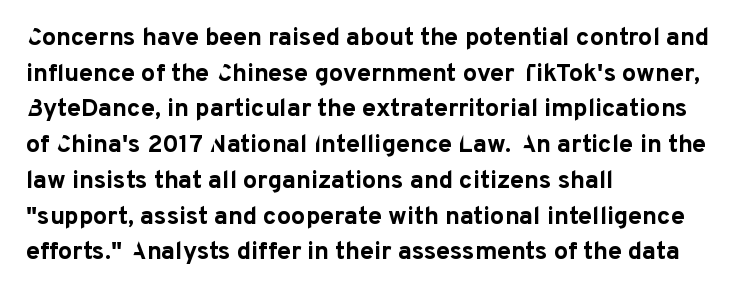
Q: Is the text bold? A: Yes.
Q: Is the text italic (slanted)? A: No, it is upright.
Q: Is the text underlined? A: No.
Q: How is the paragraph aligned? A: Left-aligned.
Q: Is the spacing between letters normal or unusually wide? A: Normal.
Q: Is the spacing between lines tight, normal or loose? A: Normal.
